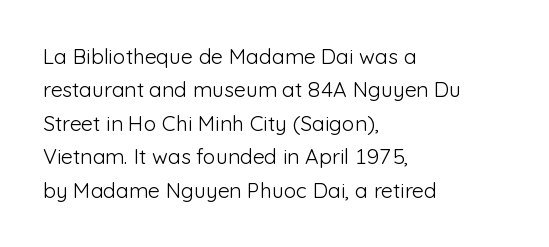
How would I describe the line gaps? Plain and ordinary. Weight: in the light-to-regular range. The type is set solid horizontally, with unmodified tracking. The lines are quadded left.
